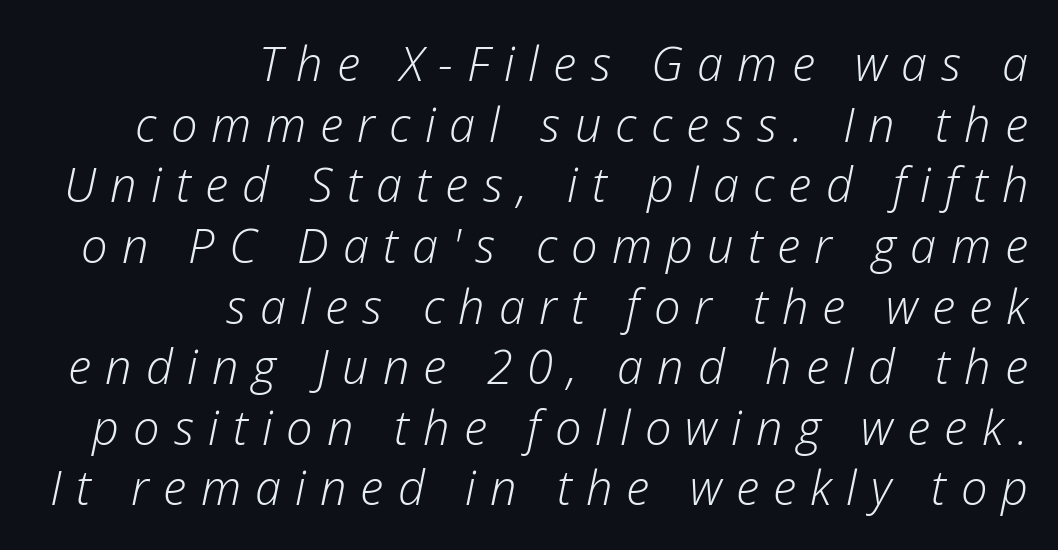
{"italic": "yes", "lean": "right", "slant_degrees": 12, "bold": "no", "weight": "light", "width": "normal", "stroke_contrast": "low", "x_height": "medium", "monospaced": "no", "underline": "no", "align": "right", "line_spacing": "normal", "line_spacing_ratio": 1.29, "letter_spacing": "wide", "letter_spacing_em": 0.3, "glyph_px": 47}
